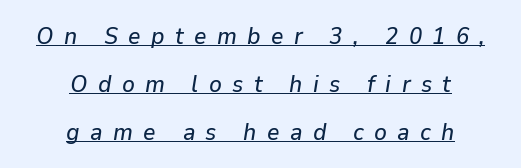
{"italic": "yes", "lean": "right", "slant_degrees": 9, "underline": "yes", "align": "center", "line_spacing": "loose", "line_spacing_ratio": 1.99, "letter_spacing": "wide", "letter_spacing_em": 0.43, "glyph_px": 24}
